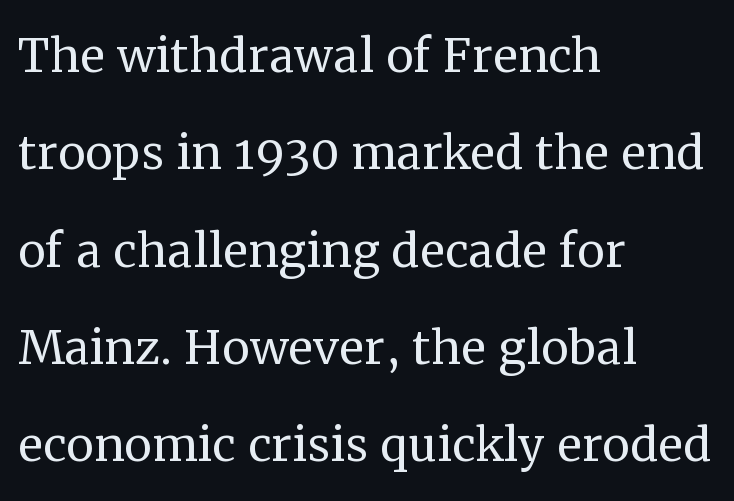
This sample has the flowing, uneven cadence of proportional lettering. The letters stand straight up with perfectly vertical stems. The font family rendered here belongs to the serif group. A clean baseline with only descenders dipping below it.
